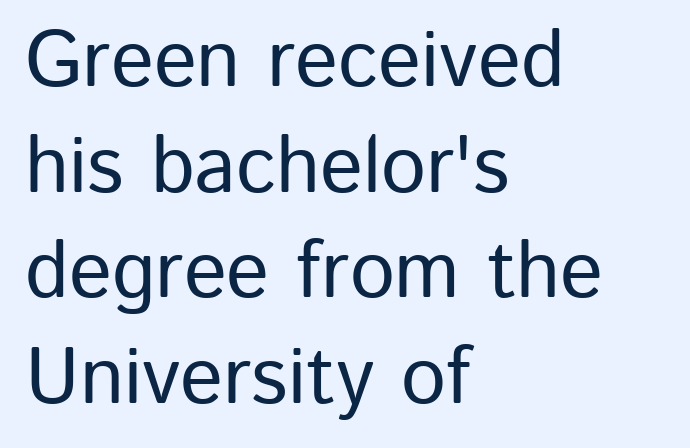
The image shows 80 px sans-serif type, upright; set left-aligned, normal line spacing (1.32x), normal letter spacing, not underlined; low stroke contrast and a medium x-height.
